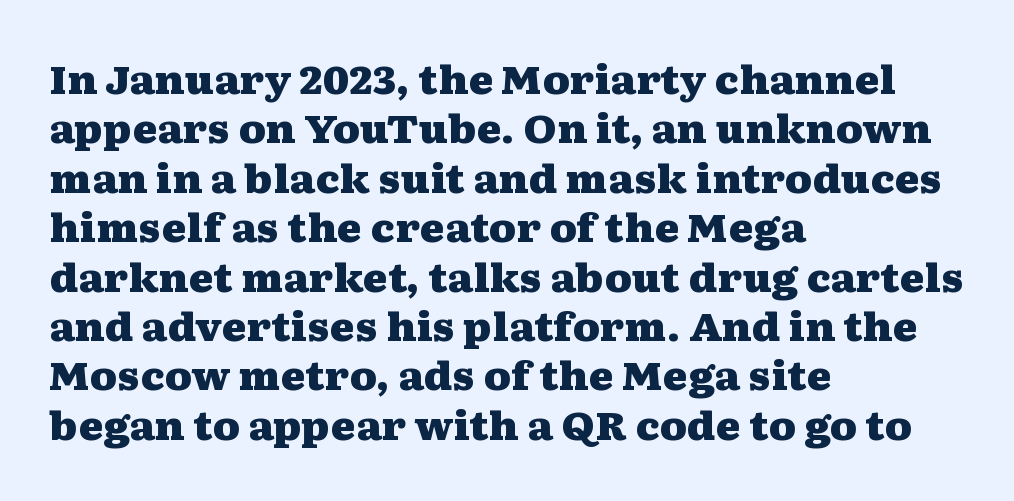
Underline: absent. Characters remain perfectly vertical along every line. Each letter keeps its own natural width here, so spacing adapts to shape. Serifs: yes, visible at the terminals of the letterforms. Observe the ordinary spacing: letters are neighbours, not strangers. The face used here has the dense, thick strokes of a bold.
